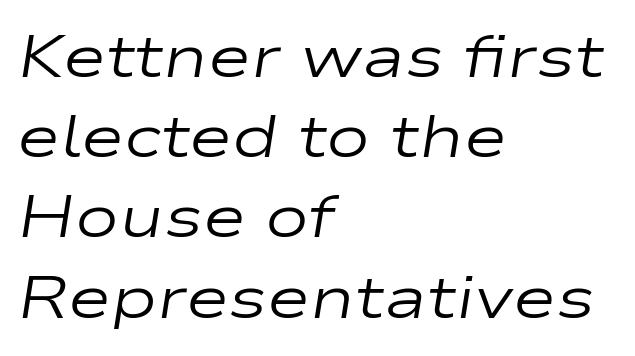
Character widths vary here, with narrow letters taking less room than wide ones. The letters sit at their default tracking, neither squeezed nor spread. Notice how descenders clear the ascenders below comfortably — that's standard leading. The typesetter chose a ragged-right arrangement here. Weight: not bold — regular or lighter. Decoration check: the copy has no underline.
